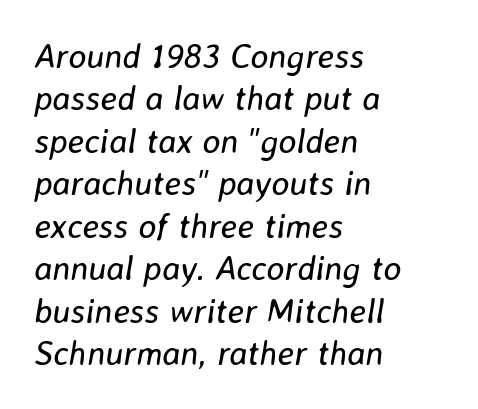
Note the varied advance widths — an 'i' is clearly narrower than an 'm'. Words appear dense and cohesive because spacing is normal. The rendering applies a slant to the glyphs. The gap between lines stays unmarked.
